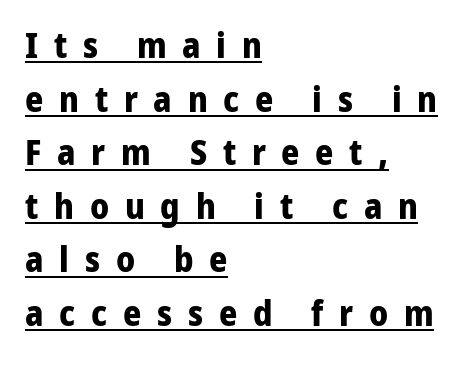
Plenty of ink on the page — the face is bold. The letterforms stand isolated, each surrounded by extra space. Decoration check: the copy is underlined. If you measured baseline to baseline, you'd find a middling distance. The passage shown is typed in a proportional face where columns would drift.
